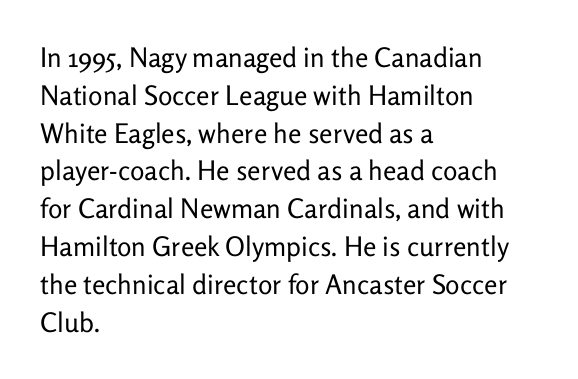
Q: Is the text bold? A: No.
Q: Is the text italic (slanted)? A: No, it is upright.
Q: Is the text underlined? A: No.
Q: How is the paragraph aligned? A: Left-aligned.
Q: Is the spacing between letters normal or unusually wide? A: Normal.
Q: Is the spacing between lines tight, normal or loose? A: Normal.
